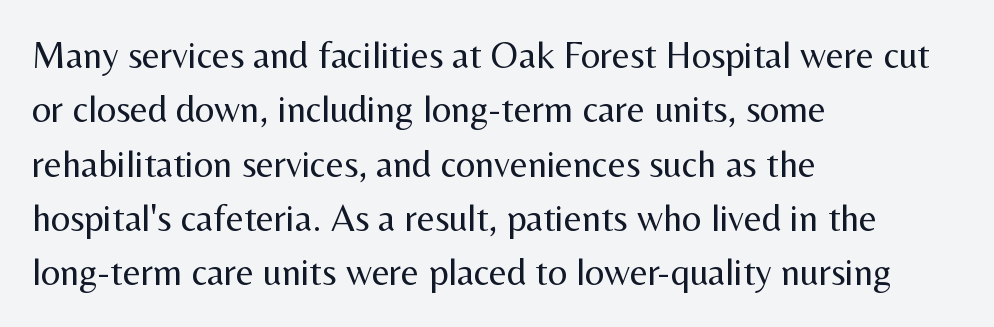
Q: Is the text bold? A: No.
Q: Is the text italic (slanted)? A: No, it is upright.
Q: Is the typeface a serif or a sans-serif typeface? A: Sans-serif.
Q: Is the text underlined? A: No.
Q: How is the paragraph aligned? A: Left-aligned.
Q: Is the spacing between letters normal or unusually wide? A: Normal.
Q: Is the spacing between lines tight, normal or loose? A: Normal.
Q: Width (condensed, normal, or wide)? A: Normal.
Q: Stroke contrast? A: Medium.
Q: x-height? A: Medium.
Q: Monospaced? A: No.
